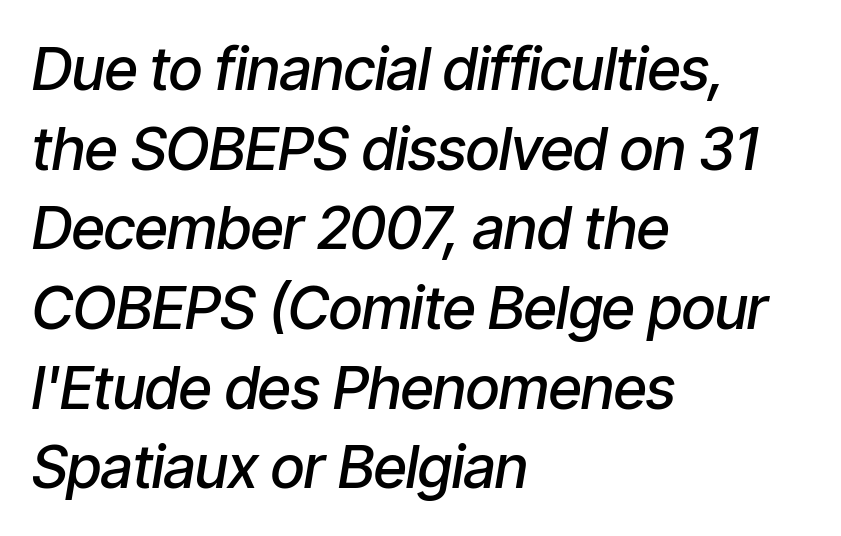
{"italic": "yes", "lean": "right", "slant_degrees": 9, "bold": "semi", "weight": "semibold", "width": "condensed", "stroke_contrast": "low", "x_height": "medium", "monospaced": "no", "underline": "no", "align": "left", "line_spacing": "normal", "line_spacing_ratio": 1.35, "letter_spacing": "normal", "letter_spacing_em": 0.0, "glyph_px": 59}
